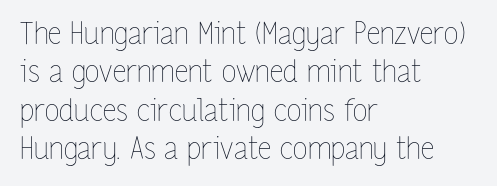
The image shows 30 px thin, condensed type, upright; set left-aligned, normal line spacing (1.28x), normal letter spacing, not underlined; low stroke contrast and a medium x-height.
